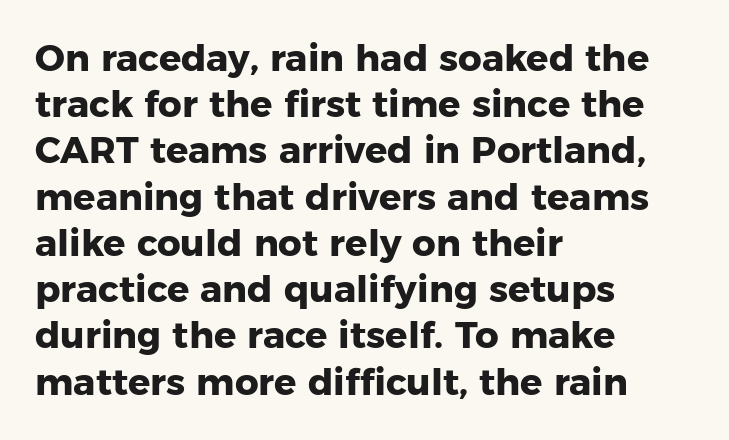
{"serif": "no", "italic": "no", "bold": "yes", "weight": "heavy", "width": "normal", "stroke_contrast": "low", "x_height": "medium", "monospaced": "no", "underline": "no", "align": "left", "line_spacing": "normal", "line_spacing_ratio": 1.25, "letter_spacing": "normal", "letter_spacing_em": 0.0, "glyph_px": 37}
